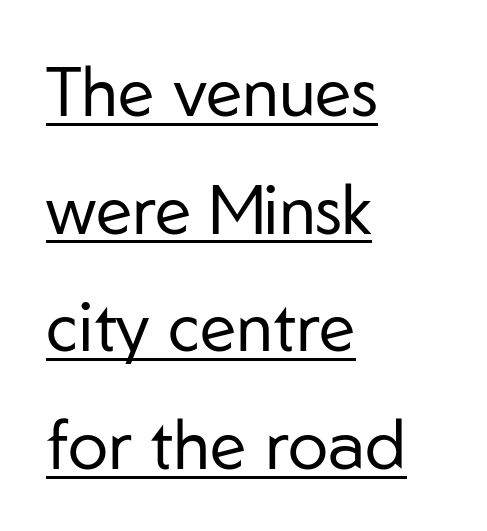
{"serif": "no", "italic": "no", "bold": "no", "weight": "regular", "width": "normal", "stroke_contrast": "low", "x_height": "medium", "monospaced": "no", "underline": "yes", "align": "left", "line_spacing_ratio": 1.73, "letter_spacing": "normal", "letter_spacing_em": 0.0, "glyph_px": 68}
